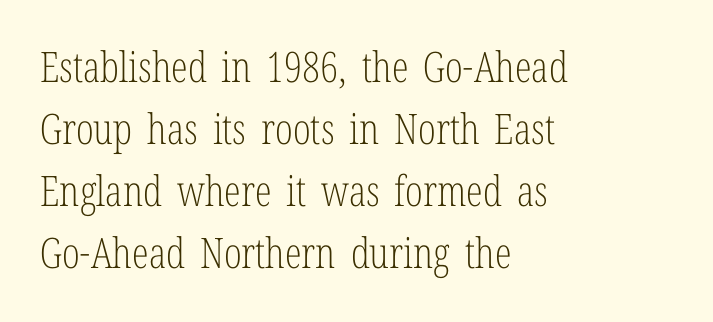
{"serif": "yes", "italic": "no", "bold": "no", "weight": "light", "width": "condensed", "stroke_contrast": "low", "x_height": "medium", "monospaced": "no", "underline": "no", "align": "left", "line_spacing": "normal", "line_spacing_ratio": 1.48, "letter_spacing": "normal", "letter_spacing_em": 0.0, "glyph_px": 42}
